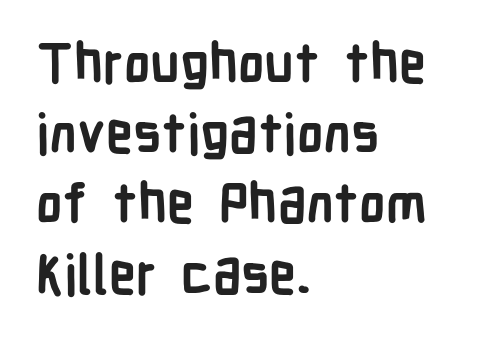
Q: Is the text bold? A: Yes.
Q: Is the text italic (slanted)? A: No, it is upright.
Q: Is the typeface a serif or a sans-serif typeface? A: Sans-serif.
Q: Is the text underlined? A: No.
Q: How is the paragraph aligned? A: Left-aligned.
Q: Is the spacing between letters normal or unusually wide? A: Normal.
Q: Is the spacing between lines tight, normal or loose? A: Normal.
Q: Width (condensed, normal, or wide)? A: Condensed.
Q: Stroke contrast? A: Low.
Q: x-height? A: Medium.
Q: Monospaced? A: No.
